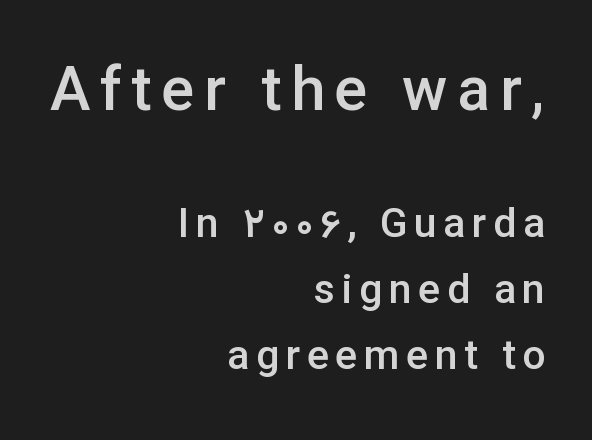
Spacing verdict: proportional, widths tailored to each character. Moderately thickened strokes mark this as semibold type. Unlike italic type, these characters show no tilt at all. Any mark beneath the type? The region is blank. Two sizes are in play, and the larger belongs to the first block. The characters display no serif detailing; their extremities are plain.
